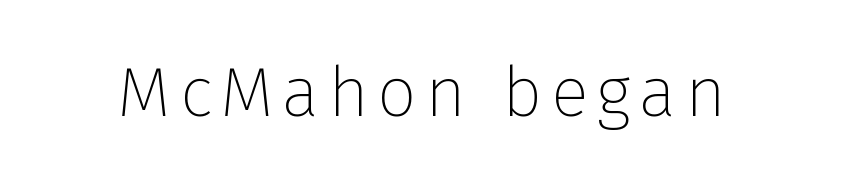
Compared with a typical body face, this is equally light or lighter still. A typesetter would mark this as roman, not italic. The foot of each line stays bare and open. Font category for this specimen: sans-serif. You could not count columns in this text — the font is proportionally spaced.
